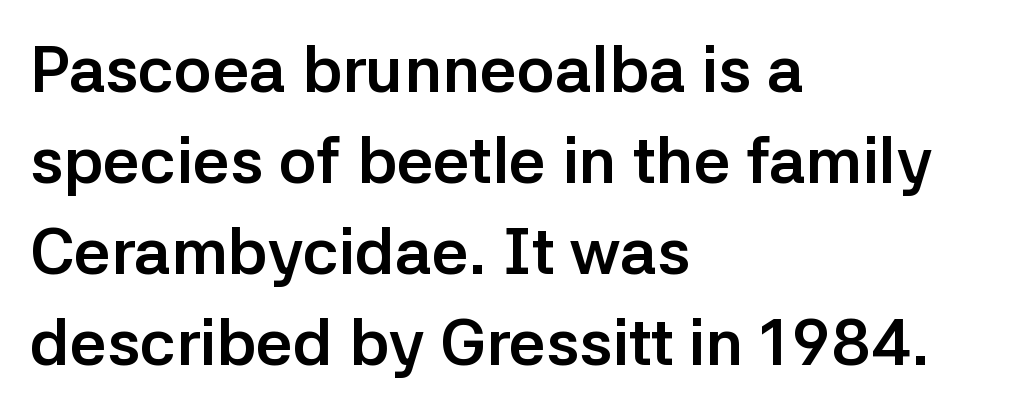
Does the type have serifs? No, each stem ends abruptly. Short note: letters normally spaced. Is there much room between lines? A standard amount, neither cramped nor airy. Tall strokes in this sample are plumb rather than angled. Descenders hang freely into open space.
